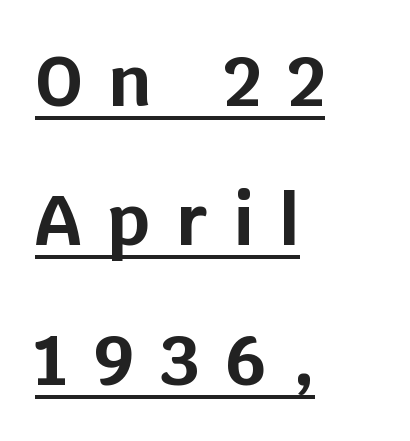
{"serif": "no", "italic": "no", "bold": "yes", "weight": "bold", "width": "normal", "stroke_contrast": "low", "x_height": "large", "monospaced": "no", "underline": "yes", "align": "left", "line_spacing": "loose", "line_spacing_ratio": 1.99, "letter_spacing": "wide", "letter_spacing_em": 0.38, "glyph_px": 70}
